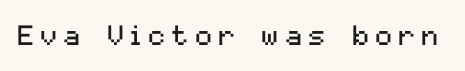
These lines are rendered in a variable-pitch font. Does the type have serifs? No, each stem ends abruptly. Rule under the text: the space is simply empty. Here the glyphs are tracked loosely, breaking word shapes into spaced letters. This reads as an unemphasized weight, regular at the heaviest.
